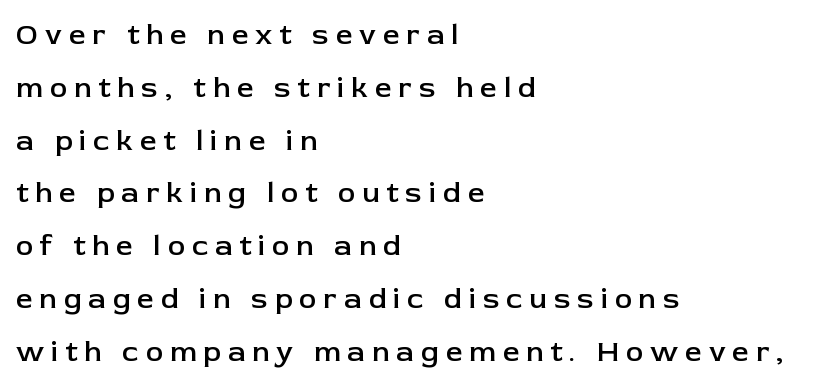
The image shows 29 px semibold sans-serif type, upright; set left-aligned, line spacing 1.82x, unusually wide letter spacing (+0.24 em), not underlined; low stroke contrast and a medium x-height.
